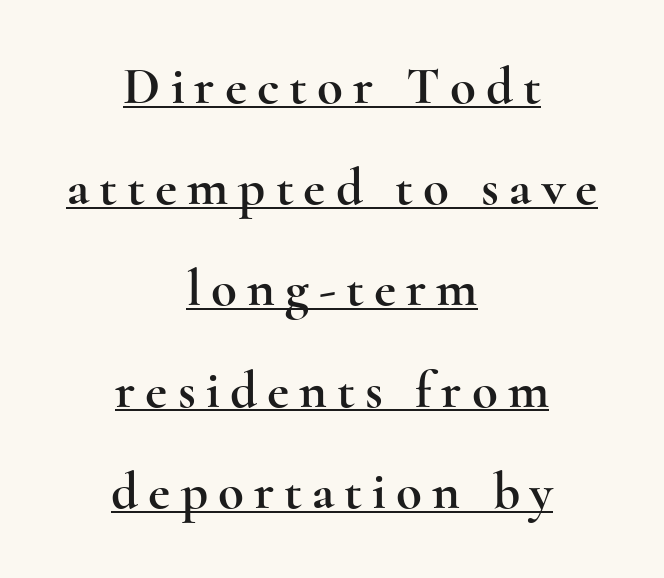
{"serif": "yes", "italic": "no", "width": "wide", "x_height": "small", "monospaced": "no", "underline": "yes", "align": "center", "line_spacing": "loose", "line_spacing_ratio": 1.91, "glyph_px": 53}
